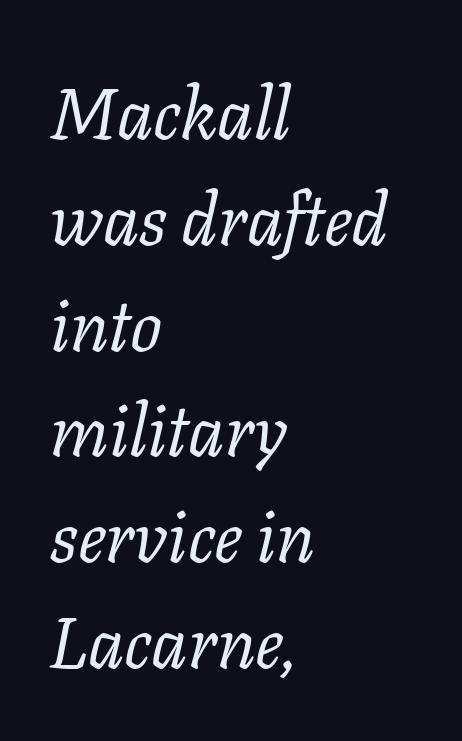
{"serif": "yes", "italic": "yes", "lean": "right", "slant_degrees": 11, "bold": "no", "weight": "regular", "width": "normal", "stroke_contrast": "low", "x_height": "medium", "monospaced": "no", "underline": "no", "align": "left", "line_spacing": "normal", "line_spacing_ratio": 1.49, "letter_spacing": "normal", "letter_spacing_em": 0.0, "glyph_px": 71}
